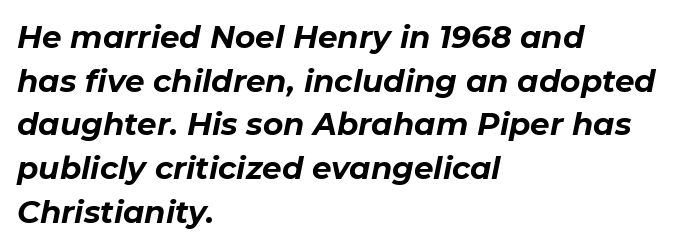
Q: Is the text bold? A: Yes.
Q: Is the text italic (slanted)? A: Yes, it leans right by about 11 degrees.
Q: Is the text underlined? A: No.
Q: How is the paragraph aligned? A: Left-aligned.
Q: Is the spacing between letters normal or unusually wide? A: Normal.
Q: Is the spacing between lines tight, normal or loose? A: Normal.
Q: Width (condensed, normal, or wide)? A: Normal.
Q: Stroke contrast? A: Low.
Q: x-height? A: Medium.
Q: Monospaced? A: No.
